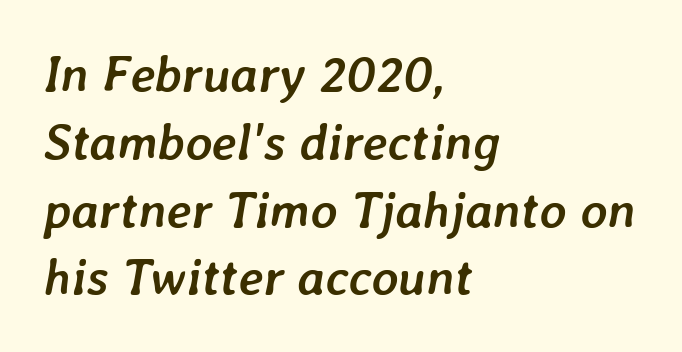
Q: Is the text bold? A: Yes.
Q: Is the text italic (slanted)? A: Yes, it leans right by about 7 degrees.
Q: Is the text underlined? A: No.
Q: How is the paragraph aligned? A: Left-aligned.
Q: Is the spacing between letters normal or unusually wide? A: Normal.
Q: Is the spacing between lines tight, normal or loose? A: Normal.
Q: Width (condensed, normal, or wide)? A: Normal.
Q: Stroke contrast? A: Low.
Q: x-height? A: Medium.
Q: Monospaced? A: No.
